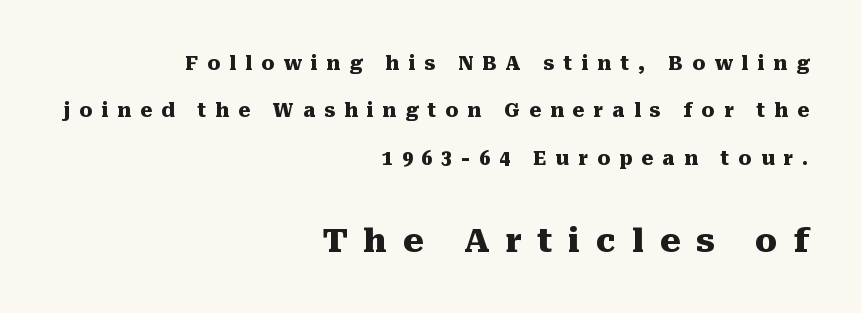
Q: Is the text bold? A: Yes.
Q: Is the text italic (slanted)? A: No, it is upright.
Q: Is the typeface a serif or a sans-serif typeface? A: Serif.
Q: Is the text underlined? A: No.
Q: How is the paragraph aligned? A: Right-aligned.
Q: Is the spacing between letters normal or unusually wide? A: Unusually wide.
Q: Is the spacing between lines tight, normal or loose? A: Loose.
Q: Which block of text is set in a larger size, the first (top) or the second (bottom)? A: The second (bottom) one.
Q: Width (condensed, normal, or wide)? A: Normal.
Q: Stroke contrast? A: Medium.
Q: x-height? A: Medium.
Q: Monospaced? A: No.
